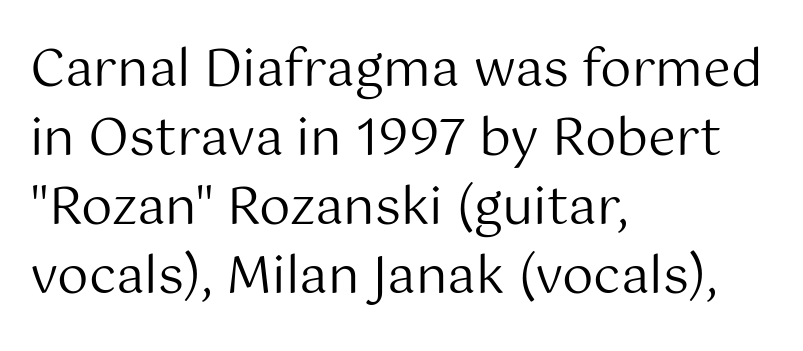
The type sits square on the baseline with zero lean. This block has exactly the height ordinary leading produces. Regarding serifs, this sample does without them. Proportional: the letters do not fall into vertical columns. The gaps between neighbouring characters are ordinary and unremarkable. The zone under the glyphs is completely vacant.
